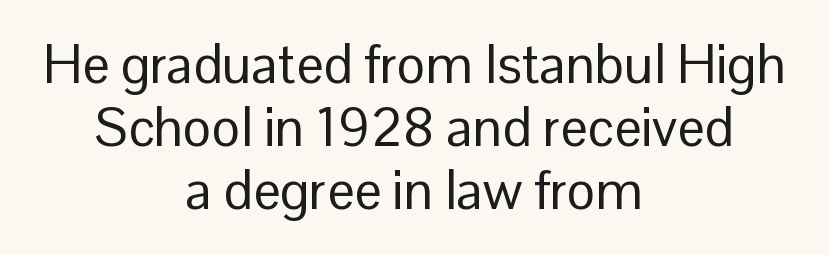
{"serif": "no", "italic": "no", "bold": "no", "weight": "regular", "width": "normal", "stroke_contrast": "low", "x_height": "medium", "monospaced": "no", "underline": "no", "align": "center", "line_spacing_ratio": 1.17, "letter_spacing": "normal", "letter_spacing_em": 0.0, "glyph_px": 54}
